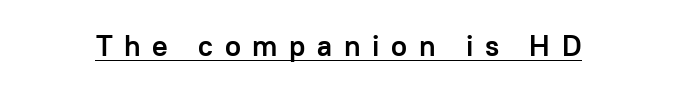
The image shows 29 px semibold sans-serif type, upright; set unusually wide letter spacing (+0.4 em), underlined; low stroke contrast and a medium x-height.
